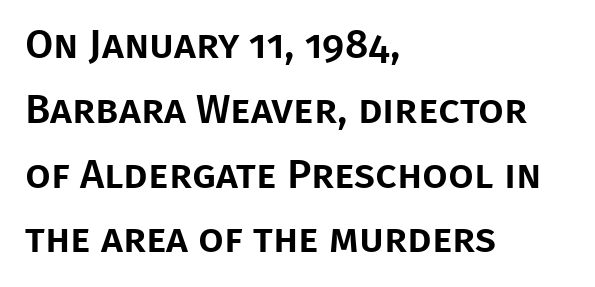
The image shows 41 px sans-serif type, upright; set left-aligned, normal line spacing (1.58x), normal letter spacing, not underlined; low stroke contrast and a large x-height.
